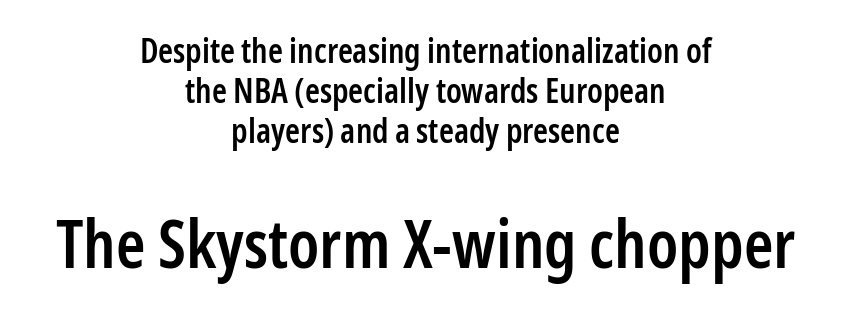
This sample has the flowing, uneven cadence of proportional lettering. Glyph-to-glyph distance matches everyday printed text. Caption: upper text group reduced, lower text group enlarged. As a designer I'd log this as weight 600, semibold.
